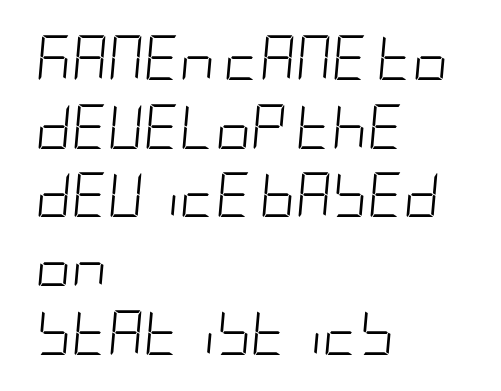
The image shows 44 px light, condensed type, italic (leaning right); set left-aligned, normal line spacing (1.56x), normal letter spacing, not underlined; low stroke contrast and a large x-height.
